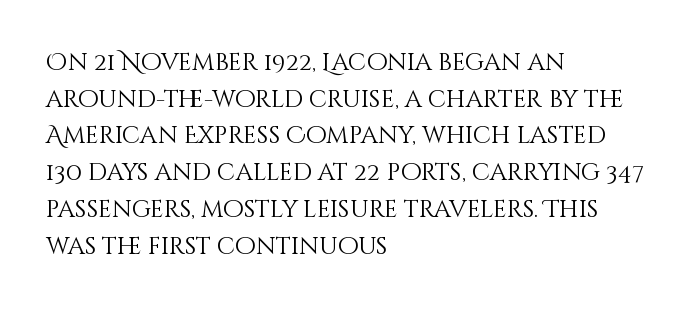
Q: Is the text bold? A: No.
Q: Is the text italic (slanted)? A: No, it is upright.
Q: Is the text underlined? A: No.
Q: How is the paragraph aligned? A: Left-aligned.
Q: Is the spacing between letters normal or unusually wide? A: Normal.
Q: Is the spacing between lines tight, normal or loose? A: Normal.
